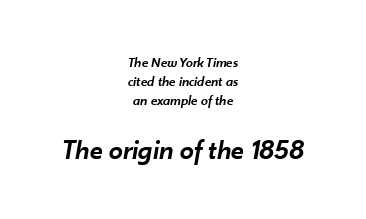
Q: Is the text bold? A: Semi-bold.
Q: Is the text italic (slanted)? A: Yes, it leans right by about 10 degrees.
Q: Is the text underlined? A: No.
Q: How is the paragraph aligned? A: Centered.
Q: Is the spacing between letters normal or unusually wide? A: Normal.
Q: Is the spacing between lines tight, normal or loose? A: Normal.
Q: Which block of text is set in a larger size, the first (top) or the second (bottom)? A: The second (bottom) one.
Q: Width (condensed, normal, or wide)? A: Normal.
Q: Stroke contrast? A: Low.
Q: x-height? A: Small.
Q: Monospaced? A: No.
